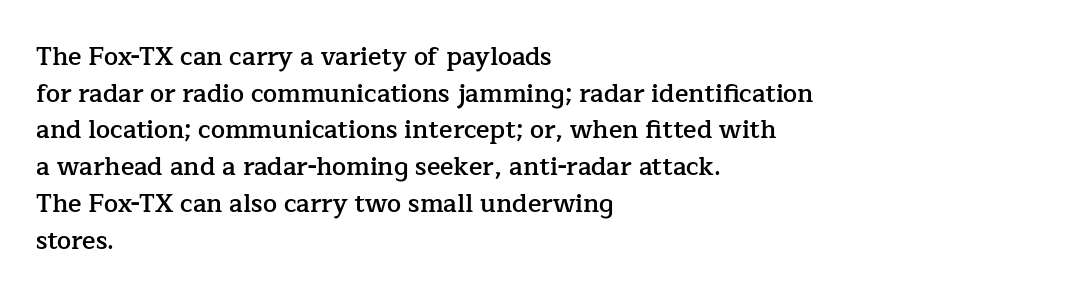
Q: Is the text bold? A: Semi-bold.
Q: Is the text italic (slanted)? A: No, it is upright.
Q: Is the text underlined? A: No.
Q: How is the paragraph aligned? A: Left-aligned.
Q: Is the spacing between letters normal or unusually wide? A: Normal.
Q: Is the spacing between lines tight, normal or loose? A: Normal.
